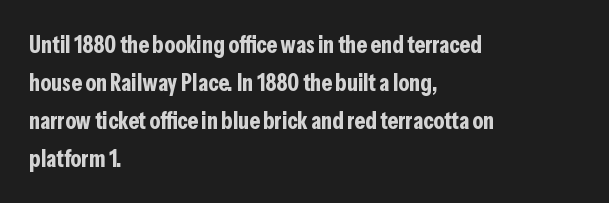
The image shows 24 px bold type, upright; set left-aligned, normal line spacing (1.59x), normal letter spacing, not underlined.
